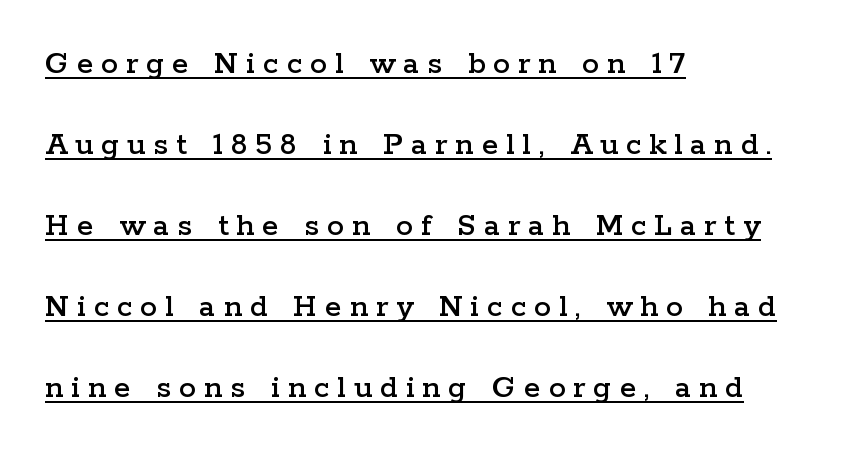
{"serif": "yes", "italic": "no", "width": "wide", "stroke_contrast": "low", "x_height": "medium", "monospaced": "no", "underline": "yes", "align": "left", "line_spacing": "loose", "line_spacing_ratio": 2.38, "letter_spacing": "wide", "letter_spacing_em": 0.23, "glyph_px": 34}
